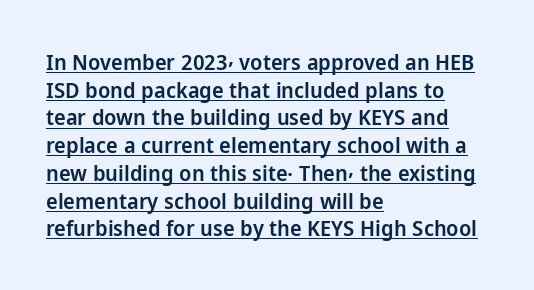
Q: Is the text bold? A: Semi-bold.
Q: Is the text italic (slanted)? A: No, it is upright.
Q: Is the text underlined? A: Yes.
Q: How is the paragraph aligned? A: Left-aligned.
Q: Is the spacing between letters normal or unusually wide? A: Normal.
Q: Is the spacing between lines tight, normal or loose? A: Normal.
